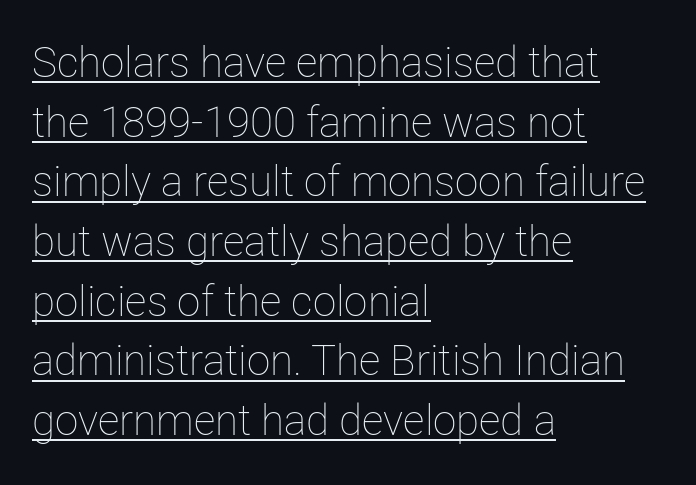
Q: Is the text bold? A: No.
Q: Is the text italic (slanted)? A: No, it is upright.
Q: Is the text underlined? A: Yes.
Q: How is the paragraph aligned? A: Left-aligned.
Q: Is the spacing between letters normal or unusually wide? A: Normal.
Q: Is the spacing between lines tight, normal or loose? A: Normal.
Q: Width (condensed, normal, or wide)? A: Normal.
Q: Stroke contrast? A: Low.
Q: x-height? A: Medium.
Q: Monospaced? A: No.
